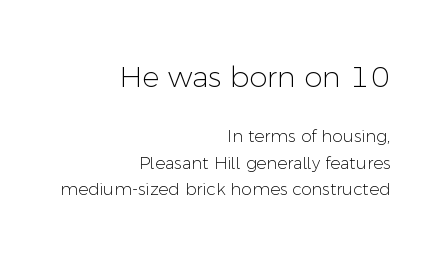
{"serif": "no", "italic": "no", "bold": "no", "weight": "light", "width": "normal", "stroke_contrast": "low", "x_height": "medium", "monospaced": "no", "underline": "no", "align": "right", "line_spacing": "normal", "line_spacing_ratio": 1.56, "letter_spacing": "normal", "letter_spacing_em": 0.0, "larger_block": "first", "size_ratio": 1.71, "glyph_px": 29}
